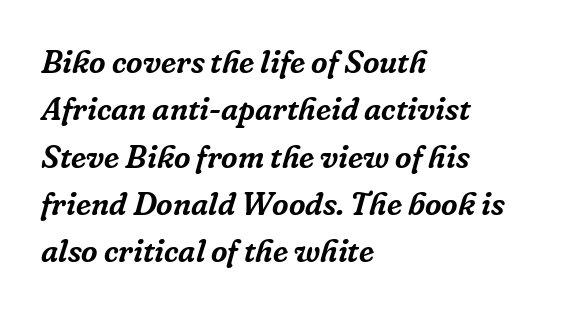
Q: Is the text italic (slanted)? A: Yes, it leans right by about 16 degrees.
Q: Is the typeface a serif or a sans-serif typeface? A: Serif.
Q: Is the text underlined? A: No.
Q: How is the paragraph aligned? A: Left-aligned.
Q: Is the spacing between letters normal or unusually wide? A: Normal.
Q: Is the spacing between lines tight, normal or loose? A: Normal.
Q: Width (condensed, normal, or wide)? A: Normal.
Q: Stroke contrast? A: Low.
Q: x-height? A: Medium.
Q: Monospaced? A: No.
